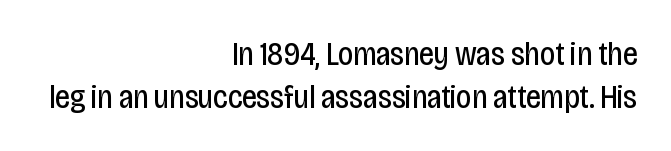
Rule under the text: the space is simply empty. The passage shown is typeset with a sans-serif family. Spacing verdict: proportional, widths tailored to each character. Nope, not italic — everything's standing straight.
